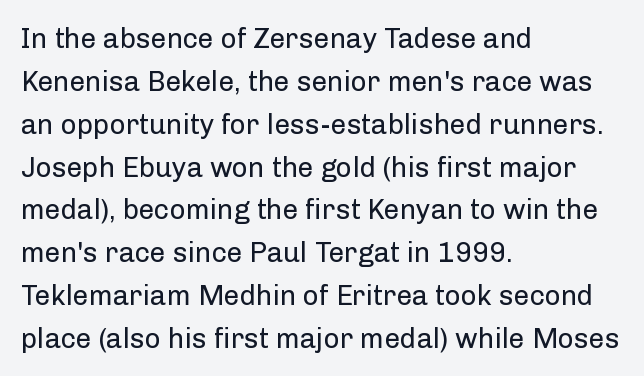
The image shows 28 px regular-weight sans-serif type, upright; set left-aligned, normal line spacing (1.53x), normal letter spacing, not underlined; low stroke contrast and a medium x-height.
